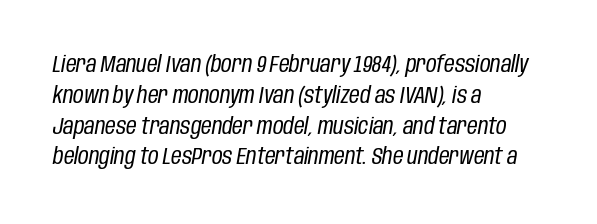
{"italic": "yes", "lean": "right", "slant_degrees": 10, "bold": "no", "underline": "no", "align": "left", "line_spacing": "normal", "line_spacing_ratio": 1.34, "letter_spacing": "normal", "letter_spacing_em": 0.0, "glyph_px": 23}
